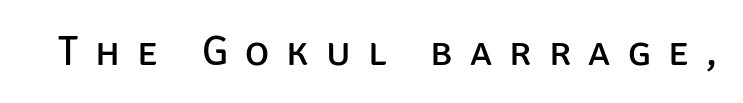
{"serif": "no", "italic": "no", "bold": "no", "weight": "regular", "width": "normal", "stroke_contrast": "low", "x_height": "large", "monospaced": "no", "underline": "no", "letter_spacing": "wide", "letter_spacing_em": 0.42, "glyph_px": 41}
